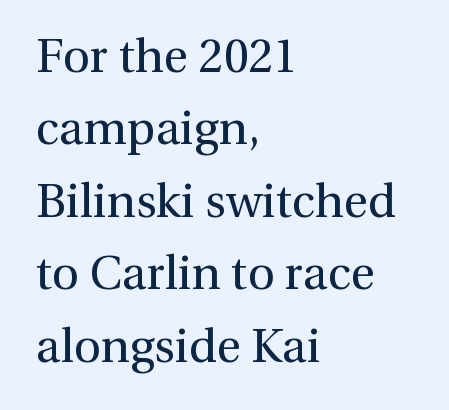
{"serif": "yes", "italic": "no", "bold": "no", "weight": "regular", "width": "normal", "x_height": "medium", "monospaced": "no", "underline": "no", "align": "left", "line_spacing": "normal", "line_spacing_ratio": 1.54, "letter_spacing": "normal", "letter_spacing_em": 0.0, "glyph_px": 47}
